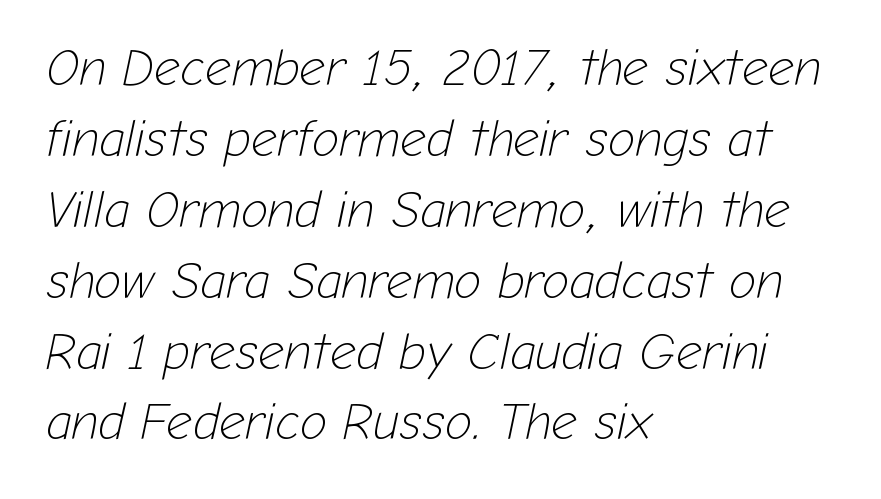
The image shows 51 px light type, italic (leaning right); set left-aligned, normal line spacing (1.39x), normal letter spacing, not underlined; low stroke contrast and a medium x-height.
